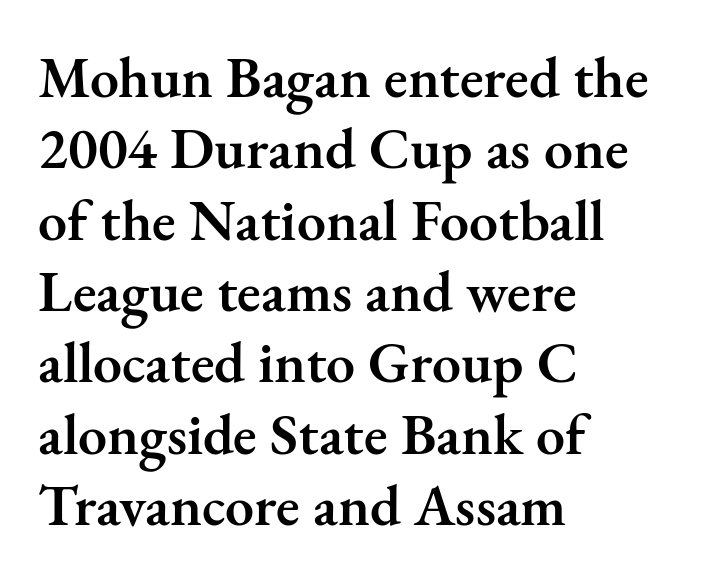
The image shows 58 px semibold serif type, upright; set left-aligned, line spacing 1.23x, normal letter spacing, not underlined; medium stroke contrast and a small x-height.
